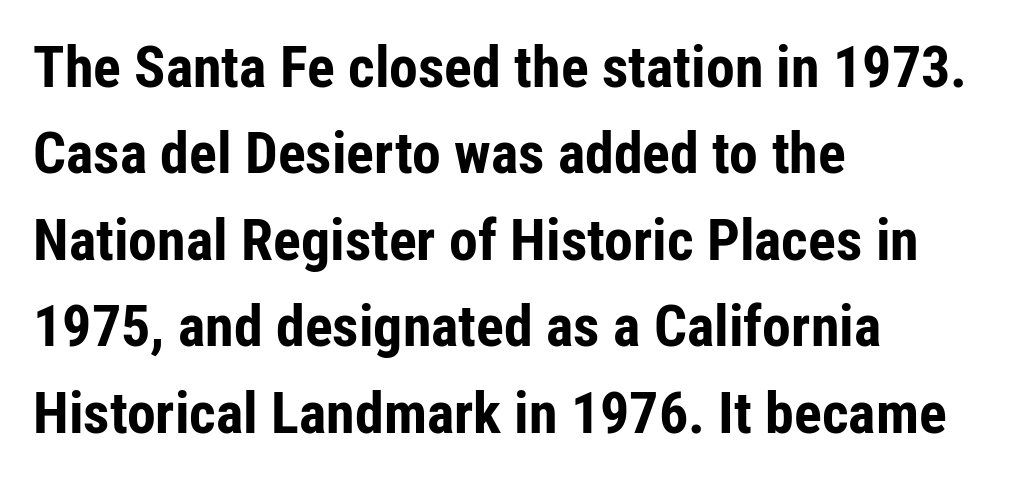
Q: Is the text bold? A: Yes.
Q: Is the text italic (slanted)? A: No, it is upright.
Q: Is the typeface a serif or a sans-serif typeface? A: Sans-serif.
Q: Is the text underlined? A: No.
Q: How is the paragraph aligned? A: Left-aligned.
Q: Is the spacing between letters normal or unusually wide? A: Normal.
Q: Is the spacing between lines tight, normal or loose? A: Normal.
Q: Width (condensed, normal, or wide)? A: Condensed.
Q: Stroke contrast? A: Low.
Q: x-height? A: Medium.
Q: Monospaced? A: No.
